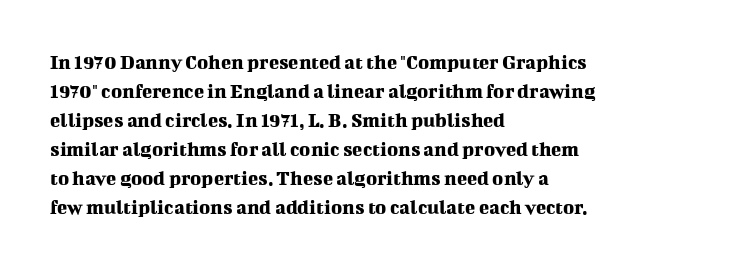
Does the leading feel generous? No, just average. Nobody touched the tracking dial on this one. This is the regular roman posture of the typeface. Visually the block forms a straight wall on the left and a jagged coastline on the right.
